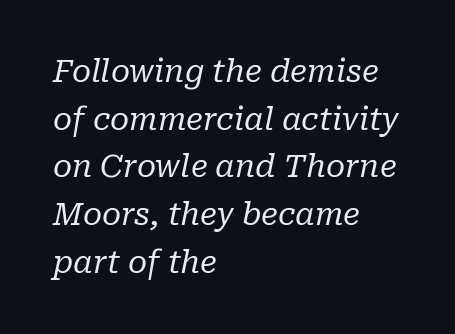
Q: Is the text bold? A: No.
Q: Is the text italic (slanted)? A: Yes, it leans right by about 10 degrees.
Q: Is the typeface a serif or a sans-serif typeface? A: Serif.
Q: Is the text underlined? A: No.
Q: How is the paragraph aligned? A: Left-aligned.
Q: Is the spacing between letters normal or unusually wide? A: Normal.
Q: Is the spacing between lines tight, normal or loose? A: Normal.
Q: Width (condensed, normal, or wide)? A: Normal.
Q: Stroke contrast? A: Low.
Q: x-height? A: Medium.
Q: Monospaced? A: No.
